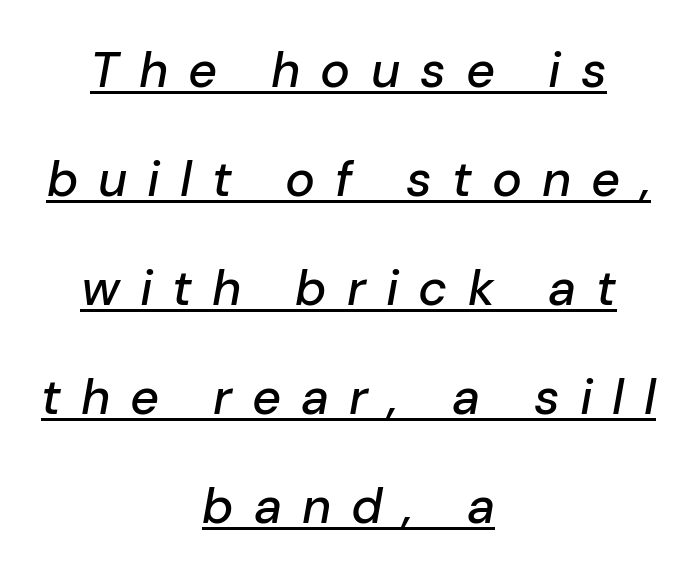
Every character sits at an angle, as italics do. Quick note: interline space is abundant. This sample has the flowing, uneven cadence of proportional lettering. Does the copy run flush right? No — it is centered line by line. The face used here appears with an underline applied.
